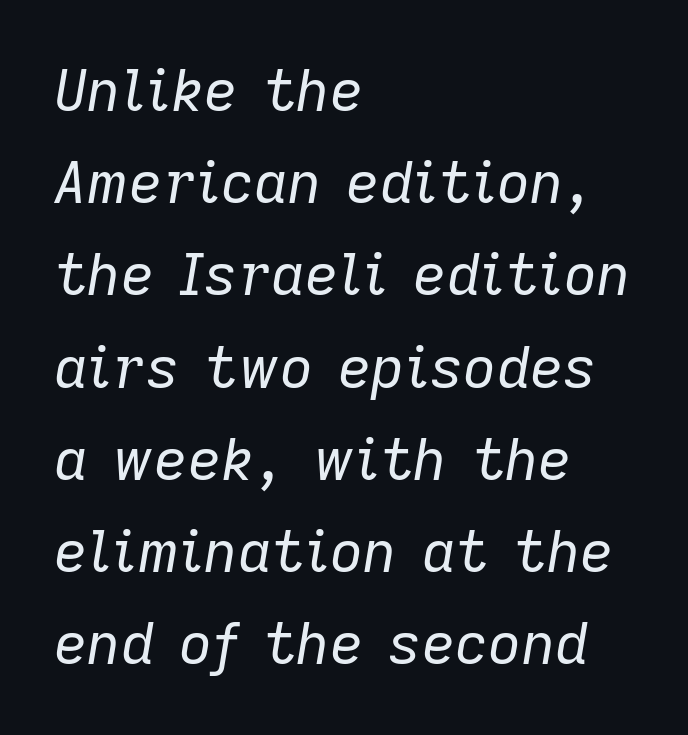
The image shows 58 px regular-weight type, italic (leaning right); set left-aligned, normal line spacing (1.59x), normal letter spacing, not underlined; low stroke contrast and a medium x-height.
